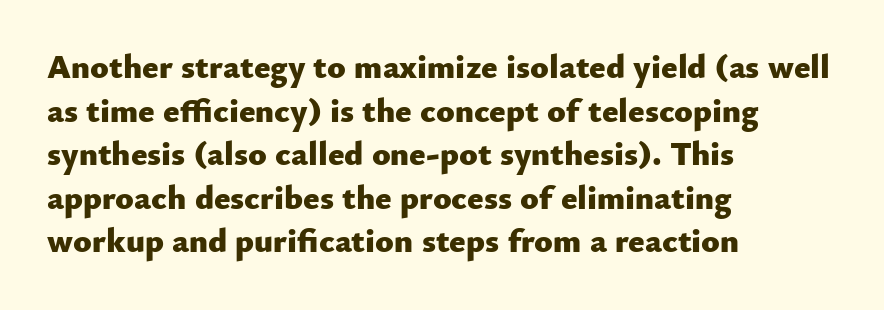
{"serif": "no", "italic": "no", "bold": "yes", "weight": "heavy", "width": "normal", "stroke_contrast": "low", "x_height": "small", "monospaced": "no", "underline": "no", "align": "left", "line_spacing": "normal", "line_spacing_ratio": 1.28, "letter_spacing": "normal", "letter_spacing_em": 0.0, "glyph_px": 34}
